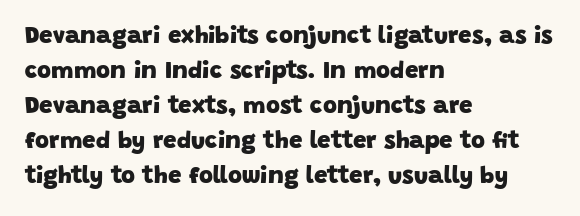
{"bold": "yes", "underline": "no", "align": "left", "line_spacing": "normal", "line_spacing_ratio": 1.46, "letter_spacing": "normal", "letter_spacing_em": 0.0, "glyph_px": 24}
